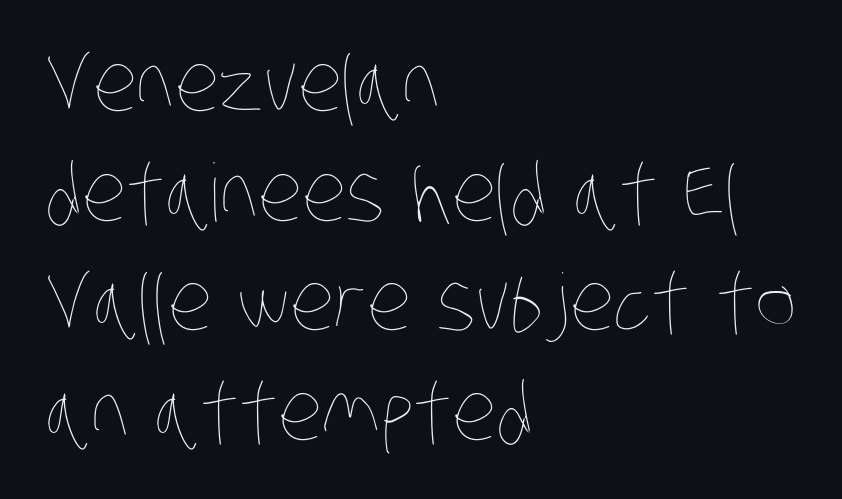
The image shows 80 px thin, condensed type; set left-aligned, normal line spacing (1.37x), normal letter spacing, not underlined; low stroke contrast and a large x-height.
